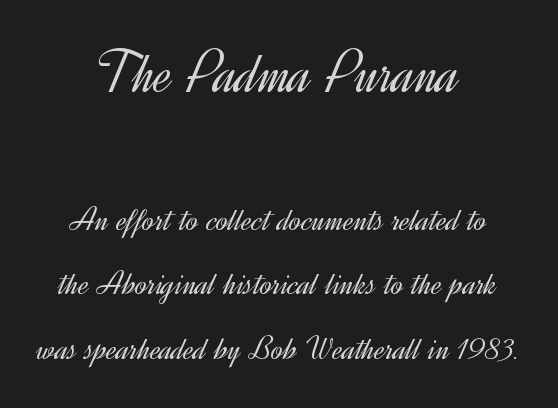
Is the letter spacing exaggerated? No — it looks like the ordinary default. This rendering features lettering with no underline. The text was rendered using a sans face with plain stroke endings. Does the bottom block carry the larger type? No, the top block does.
